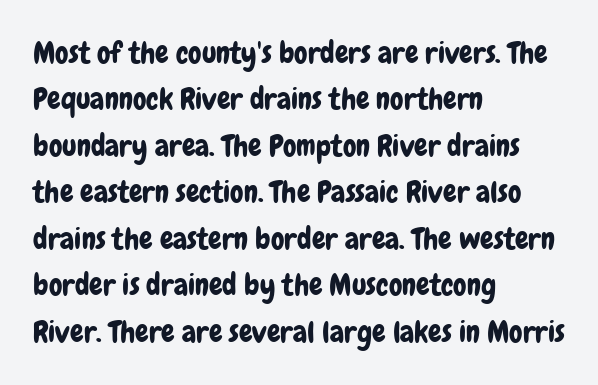
Q: Is the text italic (slanted)? A: No, it is upright.
Q: Is the typeface a serif or a sans-serif typeface? A: Sans-serif.
Q: Is the text underlined? A: No.
Q: How is the paragraph aligned? A: Left-aligned.
Q: Is the spacing between letters normal or unusually wide? A: Normal.
Q: Is the spacing between lines tight, normal or loose? A: Normal.
Q: Width (condensed, normal, or wide)? A: Condensed.
Q: Stroke contrast? A: Low.
Q: x-height? A: Medium.
Q: Monospaced? A: No.
